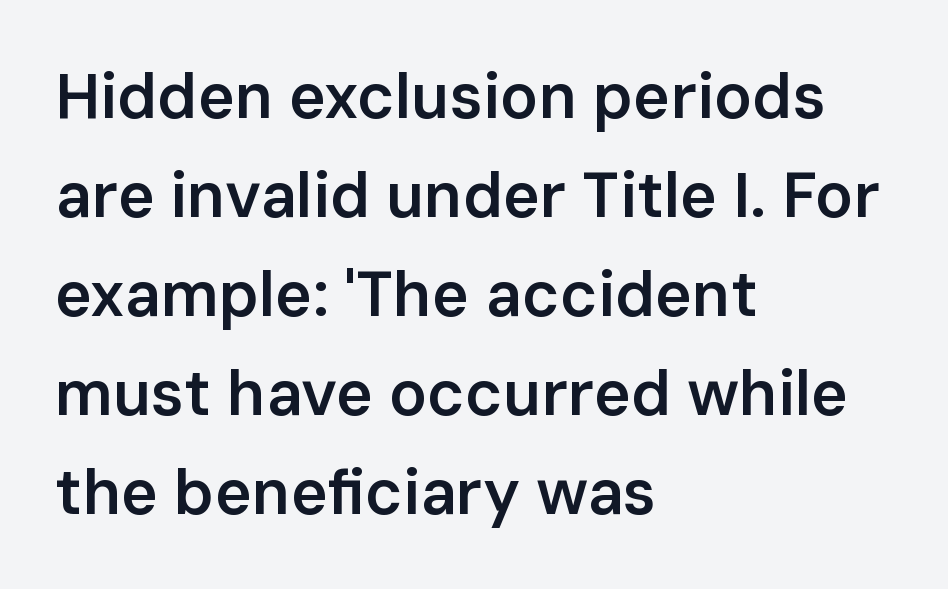
This sample keeps an unexceptional amount of space between lines. Spacing verdict: proportional, widths tailored to each character. As a designer I'd log this as weight 600, semibold. What stands out about the letter spacing? Nothing — it is the standard amount.
